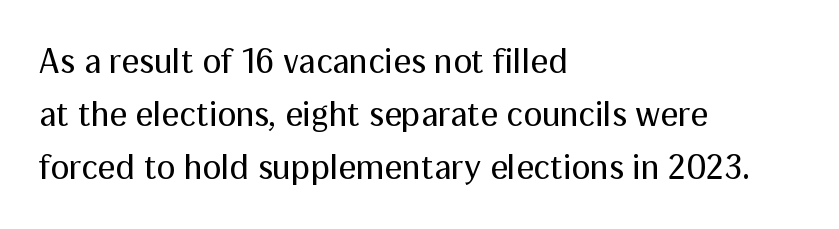
Q: Is the text bold? A: No.
Q: Is the text italic (slanted)? A: No, it is upright.
Q: Is the typeface a serif or a sans-serif typeface? A: Sans-serif.
Q: Is the text underlined? A: No.
Q: How is the paragraph aligned? A: Left-aligned.
Q: Is the spacing between letters normal or unusually wide? A: Normal.
Q: Is the spacing between lines tight, normal or loose? A: Normal.
Q: Width (condensed, normal, or wide)? A: Normal.
Q: Stroke contrast? A: Medium.
Q: x-height? A: Medium.
Q: Monospaced? A: No.
